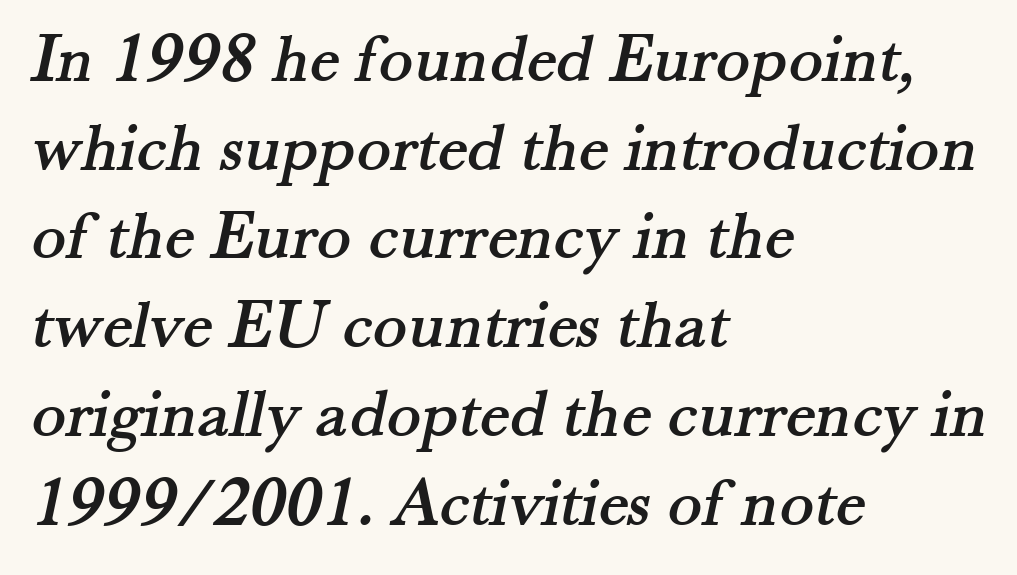
Does the type have serifs? Yes, each stem ends in a small foot. If you drew a ruler down the left edge, every line would touch it. A typesetter would call this proportional, since set widths differ per character. Normally led — the rows are evenly, conventionally spaced. The words here are not underlined. Characters follow at the spacing the type designer built in.
